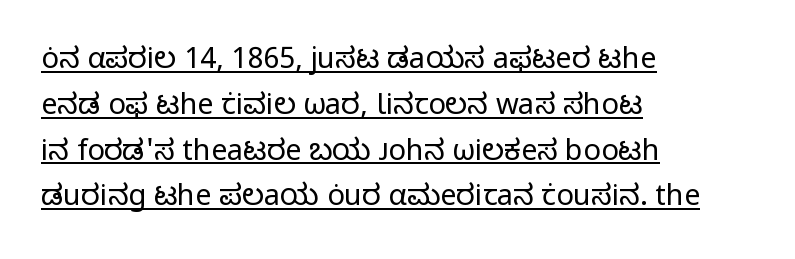
Glyph-to-glyph distance matches everyday printed text. Is there much room between lines? A standard amount, neither cramped nor airy. Does the type have serifs? No, each stem ends abruptly. Teacher's note: observe the even left margin — that is flush-left alignment.
